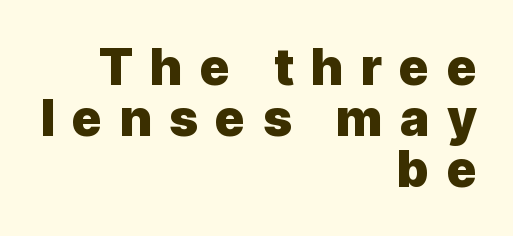
The image shows 50 px heavy sans-serif type, upright; set right-aligned, tight line spacing (1.02x), unusually wide letter spacing (+0.34 em), not underlined; a medium x-height.
